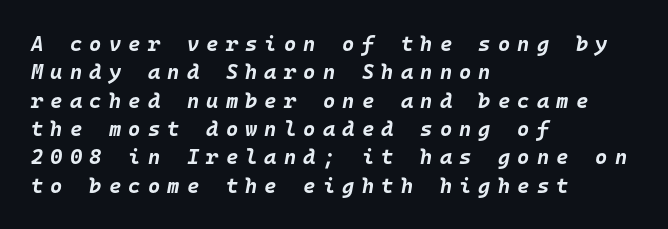
{"italic": "yes", "lean": "right", "slant_degrees": 10, "bold": "yes", "underline": "no", "align": "left", "line_spacing": "normal", "line_spacing_ratio": 1.35, "letter_spacing": "wide", "letter_spacing_em": 0.34, "glyph_px": 21}
